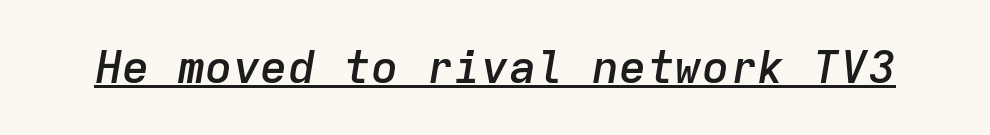
The image shows 46 px semibold type, italic (leaning right), monospaced; set normal letter spacing, underlined; low stroke contrast and a medium x-height.
